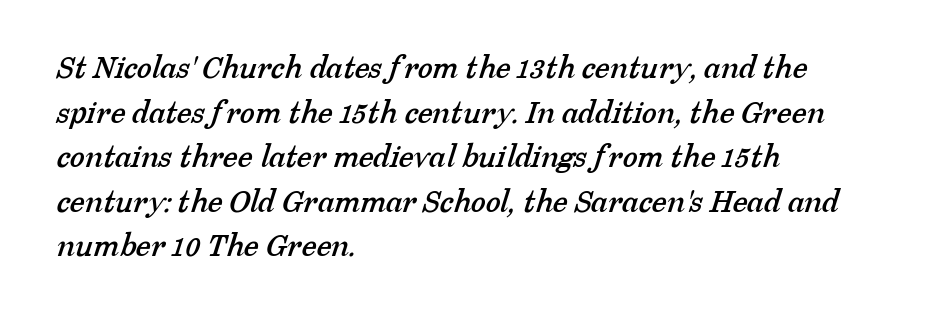
Small tapered or slab feet sit at the stroke ends, so this counts as serif. The letters advance in unequal steps, a hallmark of proportional type. Teacher's note: observe the even left margin — that is flush-left alignment. Honestly, the row spacing looks completely unremarkable. Glance below the letters and you will spot only blank space.
